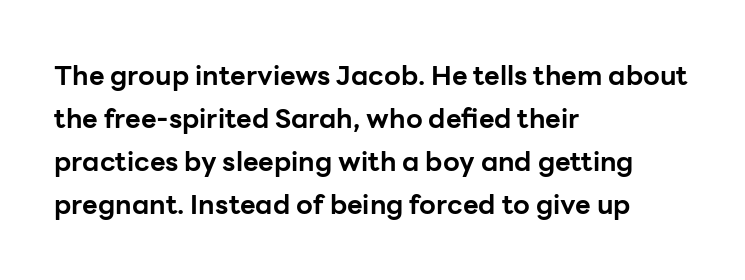
Typesetter's note: full bold, strokes at maximum text heaviness. Quick note: interline space is typical. Compared with a centered layout, this one pins lines to the left instead. Tall strokes in this sample are plumb rather than angled. The tracking reads as untouched default to a designer's eye. Has an underline been added? It has not.
